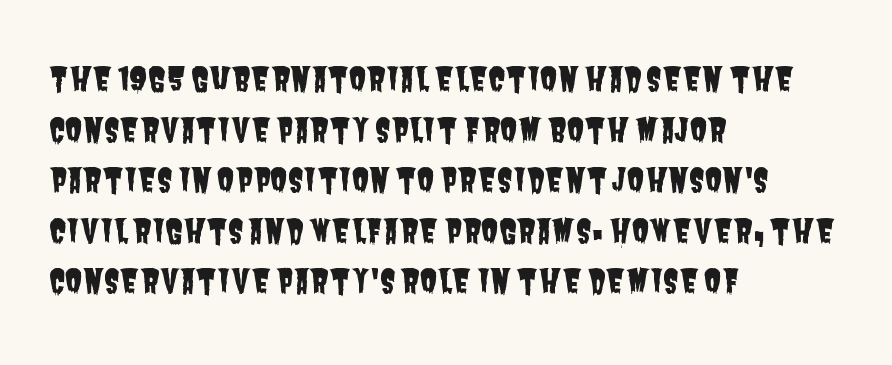
The image shows 32 px condensed sans-serif type; set left-aligned, normal line spacing (1.58x), normal letter spacing, not underlined; low stroke contrast and a large x-height.
